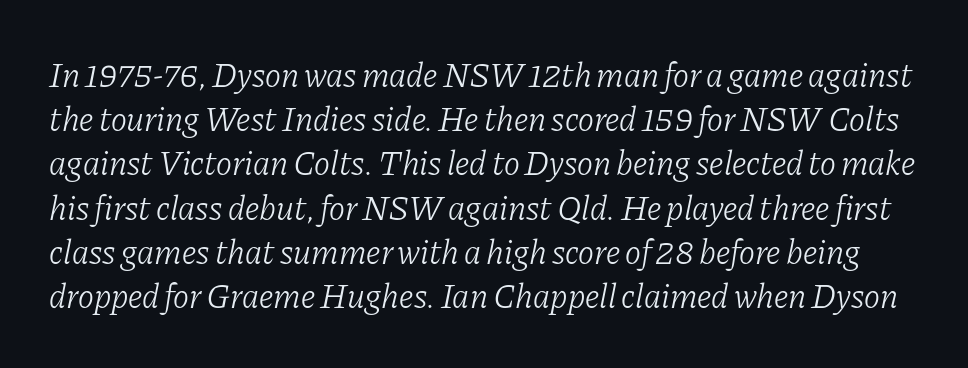
{"serif": "yes", "italic": "yes", "lean": "right", "slant_degrees": 11, "bold": "no", "weight": "light", "width": "normal", "stroke_contrast": "low", "x_height": "medium", "monospaced": "no", "underline": "no", "line_spacing": "normal", "line_spacing_ratio": 1.3, "letter_spacing": "normal", "letter_spacing_em": 0.0, "glyph_px": 34}
